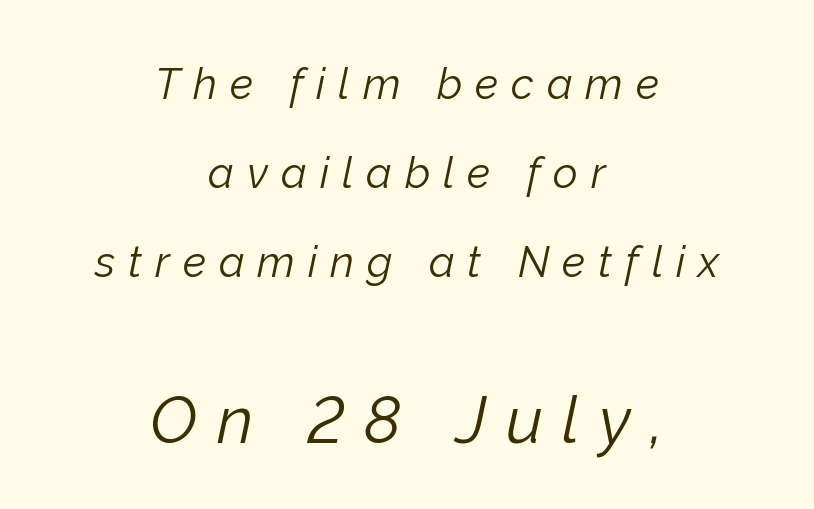
Q: Is the text bold? A: No.
Q: Is the text italic (slanted)? A: Yes, it leans right by about 12 degrees.
Q: Is the text underlined? A: No.
Q: How is the paragraph aligned? A: Centered.
Q: Is the spacing between letters normal or unusually wide? A: Unusually wide.
Q: Is the spacing between lines tight, normal or loose? A: Loose.
Q: Which block of text is set in a larger size, the first (top) or the second (bottom)? A: The second (bottom) one.
Q: Width (condensed, normal, or wide)? A: Normal.
Q: Stroke contrast? A: Low.
Q: x-height? A: Medium.
Q: Monospaced? A: No.
